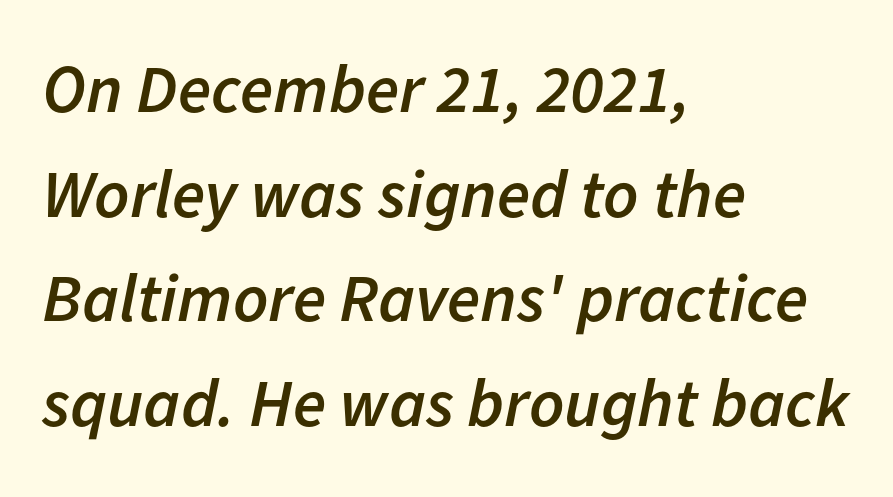
Q: Is the text bold? A: Semi-bold.
Q: Is the text italic (slanted)? A: Yes, it leans right by about 11 degrees.
Q: Is the text underlined? A: No.
Q: How is the paragraph aligned? A: Left-aligned.
Q: Is the spacing between letters normal or unusually wide? A: Normal.
Q: Is the spacing between lines tight, normal or loose? A: Normal.
Q: Width (condensed, normal, or wide)? A: Normal.
Q: Stroke contrast? A: Low.
Q: x-height? A: Medium.
Q: Monospaced? A: No.
